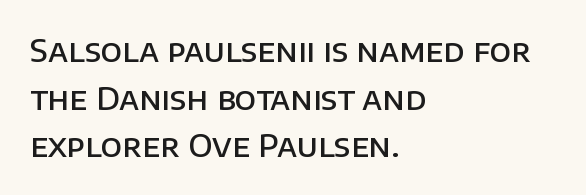
Q: Is the text bold? A: Semi-bold.
Q: Is the text italic (slanted)? A: No, it is upright.
Q: Is the typeface a serif or a sans-serif typeface? A: Sans-serif.
Q: Is the text underlined? A: No.
Q: How is the paragraph aligned? A: Left-aligned.
Q: Is the spacing between letters normal or unusually wide? A: Normal.
Q: Is the spacing between lines tight, normal or loose? A: Normal.
Q: Width (condensed, normal, or wide)? A: Normal.
Q: Stroke contrast? A: Low.
Q: x-height? A: Large.
Q: Monospaced? A: No.
